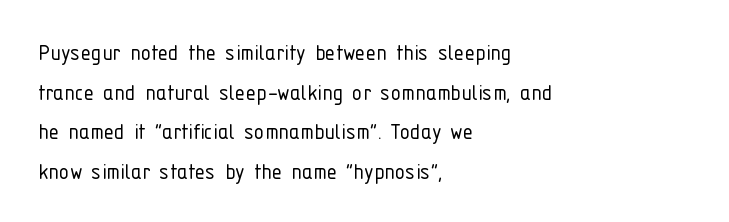
The image shows 26 px text type, upright; set left-aligned, normal line spacing (1.52x), normal letter spacing, not underlined.
